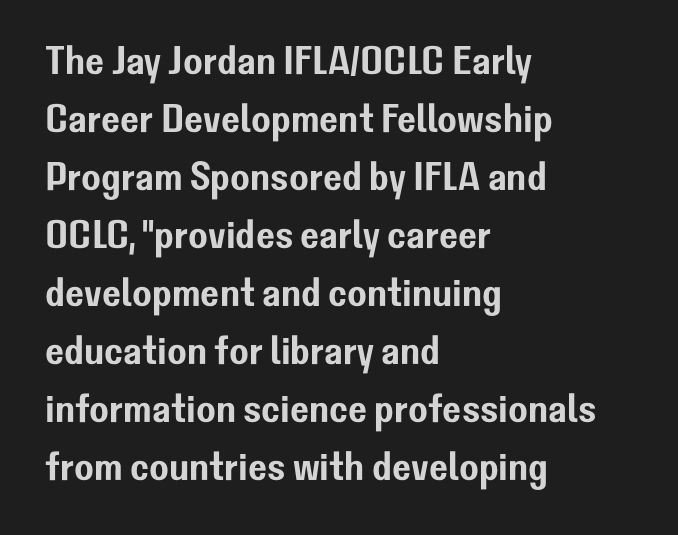
Q: Is the text italic (slanted)? A: No, it is upright.
Q: Is the typeface a serif or a sans-serif typeface? A: Sans-serif.
Q: Is the text underlined? A: No.
Q: How is the paragraph aligned? A: Left-aligned.
Q: Is the spacing between letters normal or unusually wide? A: Normal.
Q: Is the spacing between lines tight, normal or loose? A: Normal.
Q: Width (condensed, normal, or wide)? A: Normal.
Q: Stroke contrast? A: Low.
Q: x-height? A: Medium.
Q: Monospaced? A: No.
